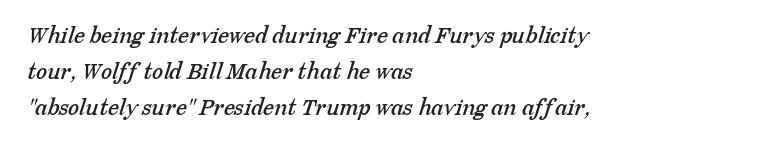
Q: Is the text underlined? A: No.
Q: How is the paragraph aligned? A: Left-aligned.
Q: Is the spacing between letters normal or unusually wide? A: Normal.
Q: Is the spacing between lines tight, normal or loose? A: Normal.
